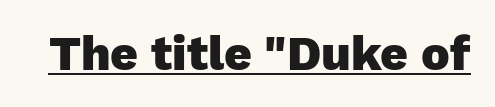
Glance below the letters and you will spot a drawn line. Observe the absence of serifs on each vertical stroke in this sample. A full-strength bold gives these letters their thick strokes. The passage shown is typed in a proportional face where columns would drift. The letters stand straight up with perfectly vertical stems.
